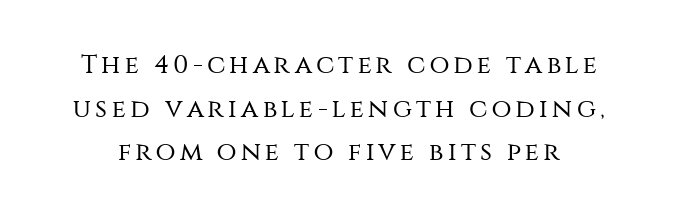
{"italic": "no", "bold": "no", "underline": "no", "line_spacing": "normal", "line_spacing_ratio": 1.68, "glyph_px": 26}
